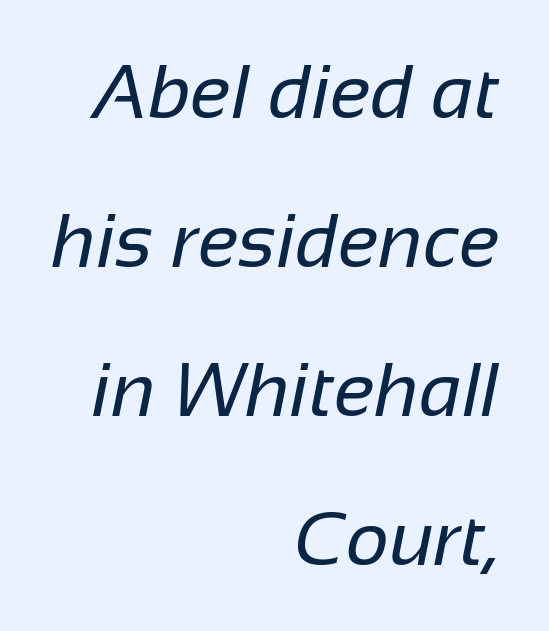
{"serif": "no", "bold": "no", "weight": "regular", "width": "normal", "stroke_contrast": "low", "x_height": "medium", "monospaced": "no", "underline": "no", "align": "right", "line_spacing": "loose", "line_spacing_ratio": 1.96, "letter_spacing": "normal", "letter_spacing_em": 0.0, "glyph_px": 76}
